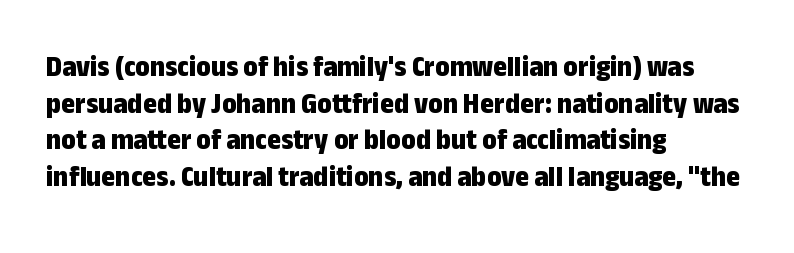
{"serif": "no", "italic": "no", "bold": "yes", "weight": "bold", "width": "condensed", "stroke_contrast": "low", "x_height": "medium", "monospaced": "no", "underline": "no", "align": "left", "line_spacing_ratio": 1.22, "letter_spacing": "normal", "letter_spacing_em": 0.0, "glyph_px": 30}
